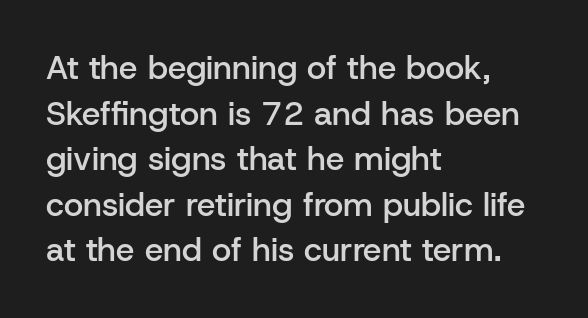
The image shows 33 px semibold sans-serif type, upright; set left-aligned, normal line spacing (1.38x), normal letter spacing, not underlined; low stroke contrast and a medium x-height.
